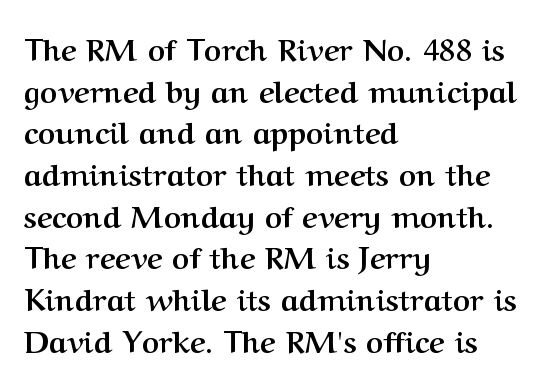
The image shows 30 px semibold serif type, upright; set left-aligned, normal line spacing (1.39x), normal letter spacing, not underlined; medium stroke contrast and a medium x-height.
